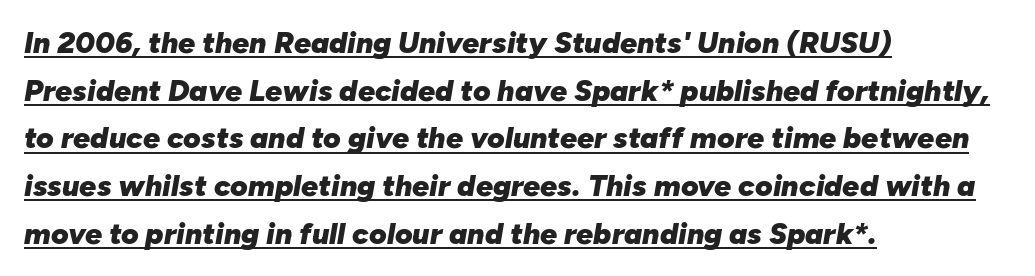
The image shows 30 px heavy type, italic (leaning right); set left-aligned, normal line spacing (1.59x), normal letter spacing, underlined; low stroke contrast and a medium x-height.
